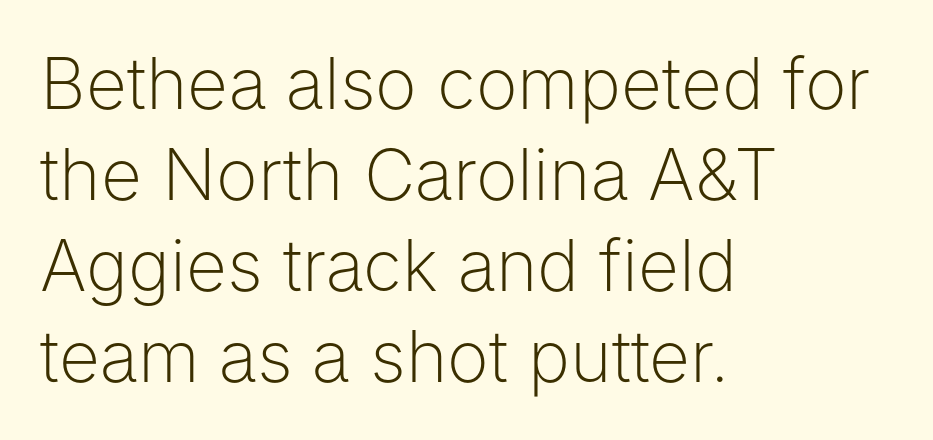
The image shows 71 px light sans-serif type, upright; set left-aligned, normal line spacing (1.28x), normal letter spacing, not underlined; low stroke contrast and a medium x-height.
